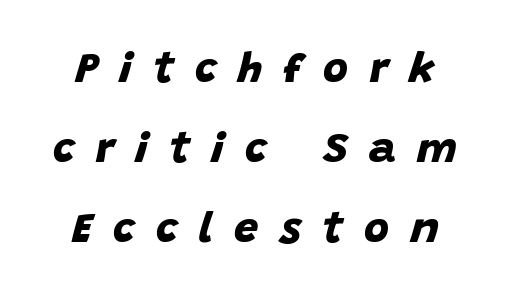
The image shows 43 px bold sans-serif type; set line spacing 1.86x, unusually wide letter spacing (+0.49 em), not underlined; low stroke contrast and a large x-height.
